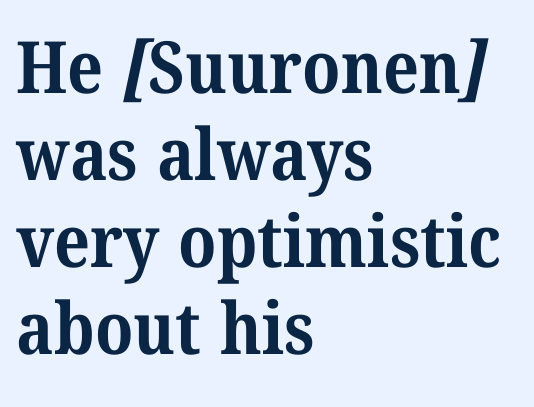
{"serif": "yes", "bold": "yes", "weight": "bold", "width": "normal", "stroke_contrast": "medium", "x_height": "medium", "monospaced": "no", "underline": "no", "align": "left", "line_spacing_ratio": 1.21, "letter_spacing": "normal", "letter_spacing_em": 0.0, "glyph_px": 72}
